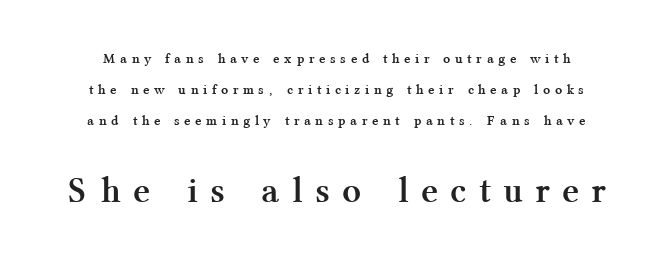
The image shows 37 px semibold serif type, upright; set loose line spacing (2.22x), unusually wide letter spacing (+0.41 em), not underlined; the second (bottom) block is 2.64x larger; medium stroke contrast and a medium x-height.
